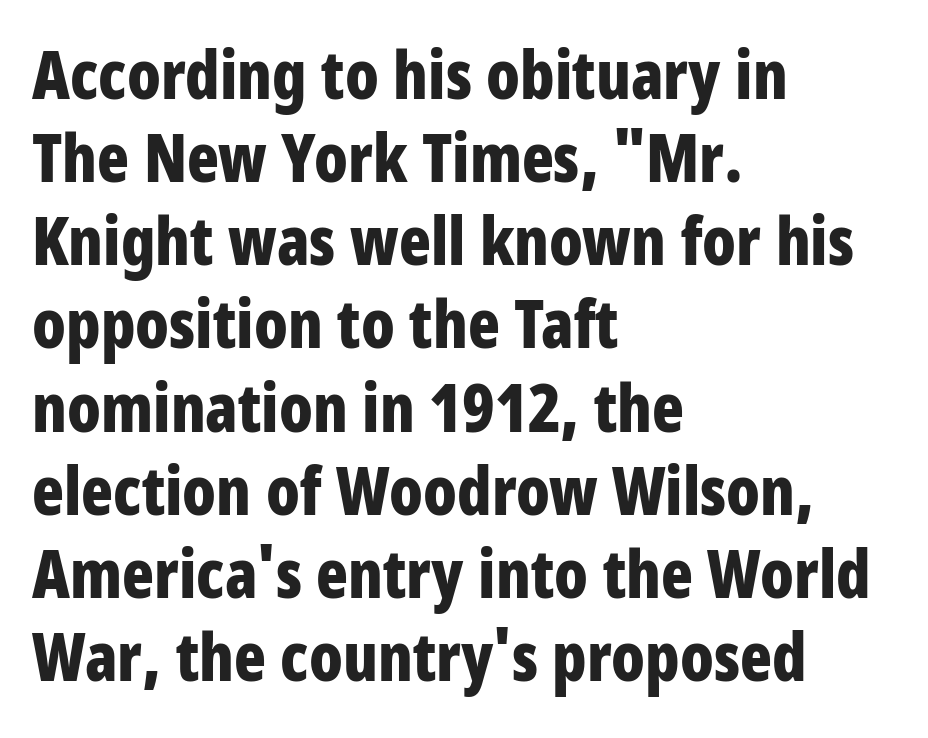
Q: Is the text bold? A: Yes.
Q: Is the text italic (slanted)? A: No, it is upright.
Q: Is the typeface a serif or a sans-serif typeface? A: Sans-serif.
Q: Is the text underlined? A: No.
Q: How is the paragraph aligned? A: Left-aligned.
Q: Is the spacing between letters normal or unusually wide? A: Normal.
Q: Is the spacing between lines tight, normal or loose? A: Normal.
Q: Width (condensed, normal, or wide)? A: Condensed.
Q: Stroke contrast? A: Low.
Q: x-height? A: Large.
Q: Monospaced? A: No.
